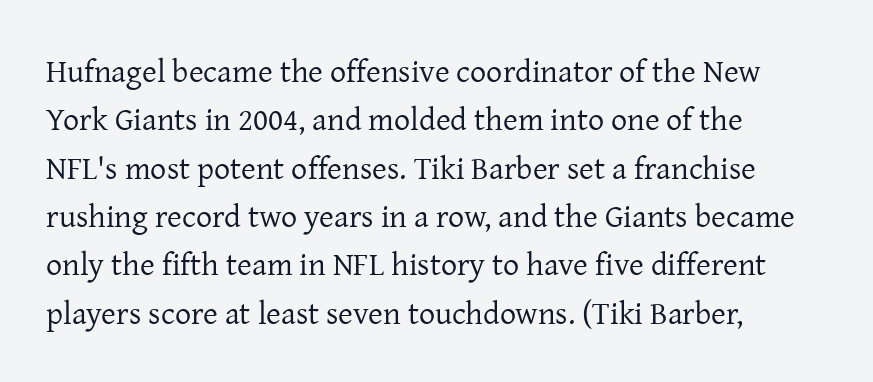
Q: Is the text bold? A: No.
Q: Is the text italic (slanted)? A: No, it is upright.
Q: Is the typeface a serif or a sans-serif typeface? A: Serif.
Q: Is the text underlined? A: No.
Q: How is the paragraph aligned? A: Left-aligned.
Q: Is the spacing between letters normal or unusually wide? A: Normal.
Q: Is the spacing between lines tight, normal or loose? A: Normal.
Q: Width (condensed, normal, or wide)? A: Normal.
Q: Stroke contrast? A: Low.
Q: x-height? A: Medium.
Q: Monospaced? A: No.
